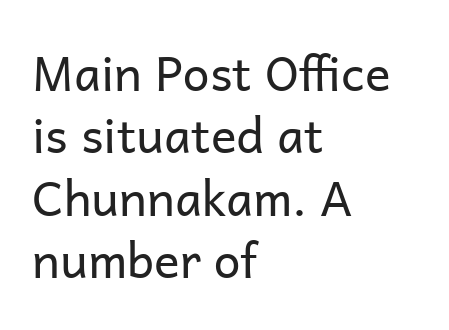
You can tell from the bare stems that sans-serif type was used. Each letter keeps its own natural width here, so spacing adapts to shape. A student would call this left alignment; a typographer would say flush left, rag right. The type is set solid horizontally, with unmodified tracking. Every stem runs plumb, perpendicular to the baseline. Plain, unruled lines of type.
